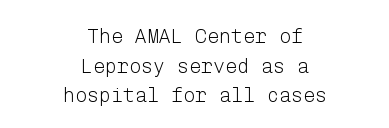
In terms of posture, this sample is upright. Rows of type keep a routine distance in the vertical direction. Descender tails drop into unmarked territory. The typesetter chose a symmetrical, centered arrangement here.
